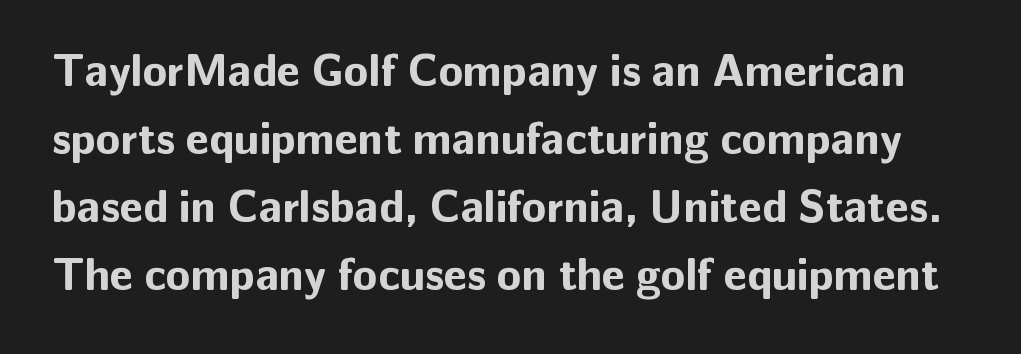
{"serif": "no", "italic": "no", "bold": "yes", "weight": "bold", "width": "normal", "stroke_contrast": "low", "x_height": "medium", "monospaced": "no", "underline": "no", "line_spacing": "normal", "line_spacing_ratio": 1.51, "letter_spacing": "normal", "letter_spacing_em": 0.0, "glyph_px": 45}
